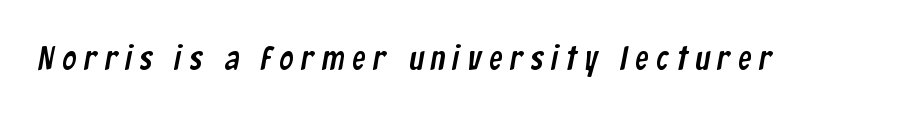
Is this a fixed-width face? No — the glyphs have proportional, varying widths. Check where the strokes stop: nothing finishes them off — pure sans. The passage shown is not underscored anywhere. Characters follow at a spacing far wider than the type designer built in.
